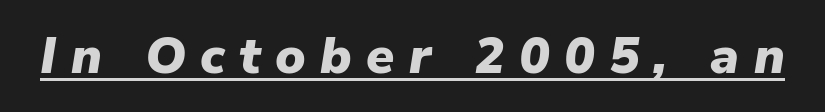
The lettering is marked with a stroke running underneath it. Proportional: the letters do not fall into vertical columns. The letters are spread apart with noticeably loose tracking. The face used here has a pronounced slope to its letters.
